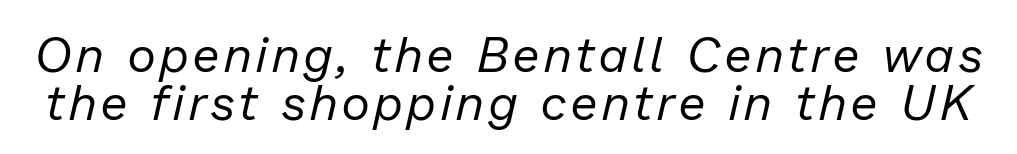
Interline gaps are noticeably narrow in this sample. On a weight scale, this lands at 450 or below. Note the varied advance widths — an 'i' is clearly narrower than an 'm'. The lettering tilts uniformly, giving the passage an italic look. Underline: absent.
